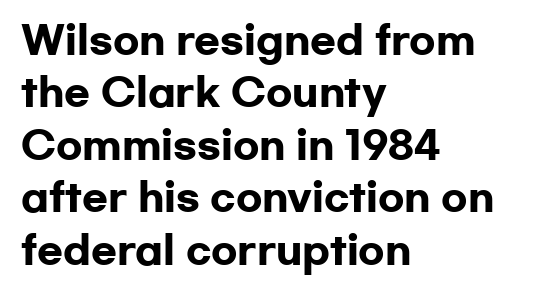
Q: Is the text bold? A: Yes.
Q: Is the text italic (slanted)? A: No, it is upright.
Q: Is the typeface a serif or a sans-serif typeface? A: Sans-serif.
Q: Is the text underlined? A: No.
Q: How is the paragraph aligned? A: Left-aligned.
Q: Is the spacing between letters normal or unusually wide? A: Normal.
Q: Is the spacing between lines tight, normal or loose? A: Normal.
Q: Width (condensed, normal, or wide)? A: Wide.
Q: Stroke contrast? A: Low.
Q: x-height? A: Medium.
Q: Monospaced? A: No.
